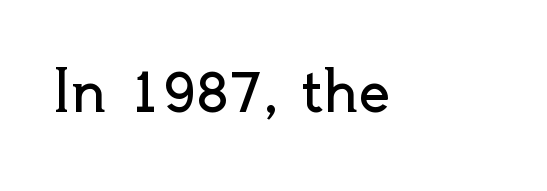
Is there any slant? The stems are plumb. The type family on display is of the sans-serif kind. The letters look calm and open, with moderate or lighter stems. Nothing unusual about the tracking: characters are spaced as the font intends. The string is rendered with underlining switched off. Is this a fixed-width face? No — the glyphs have proportional, varying widths.
